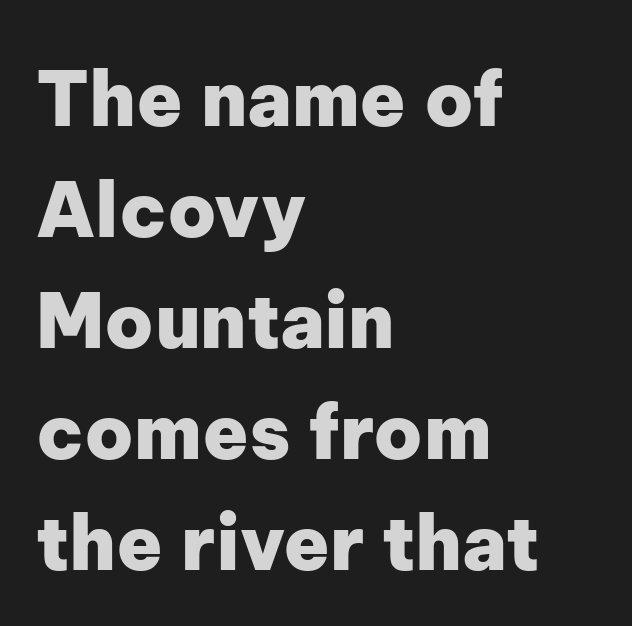
{"serif": "no", "italic": "no", "bold": "yes", "weight": "heavy", "width": "normal", "stroke_contrast": "low", "x_height": "medium", "monospaced": "no", "underline": "no", "align": "left", "line_spacing": "normal", "line_spacing_ratio": 1.48, "letter_spacing": "normal", "letter_spacing_em": 0.0, "glyph_px": 75}
